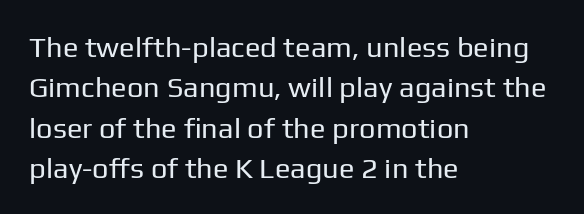
The image shows 29 px regular-weight sans-serif type, upright; set left-aligned, normal line spacing (1.39x), normal letter spacing, not underlined; low stroke contrast and a medium x-height.
